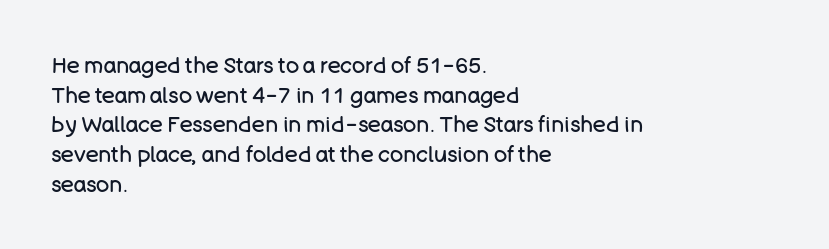
Q: Is the text bold? A: No.
Q: Is the text italic (slanted)? A: No, it is upright.
Q: Is the text underlined? A: No.
Q: How is the paragraph aligned? A: Left-aligned.
Q: Is the spacing between letters normal or unusually wide? A: Normal.
Q: Is the spacing between lines tight, normal or loose? A: Normal.
